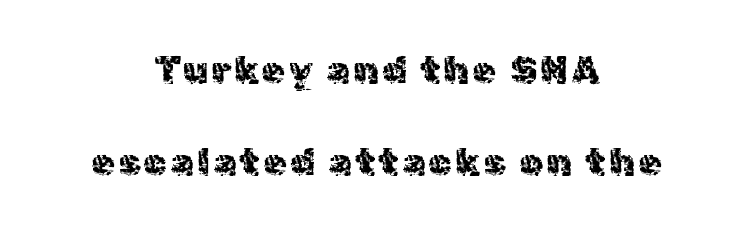
The image shows 37 px regular-weight sans-serif type, upright; set centered, loose line spacing (2.48x), not underlined; a medium x-height.
